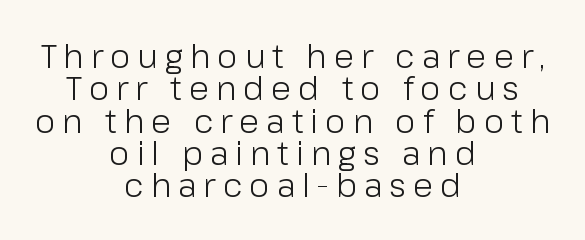
Q: Is the text bold? A: No.
Q: Is the text italic (slanted)? A: No, it is upright.
Q: Is the typeface a serif or a sans-serif typeface? A: Sans-serif.
Q: Is the text underlined? A: No.
Q: How is the paragraph aligned? A: Centered.
Q: Is the spacing between letters normal or unusually wide? A: Unusually wide.
Q: Is the spacing between lines tight, normal or loose? A: Tight.
Q: Width (condensed, normal, or wide)? A: Normal.
Q: Stroke contrast? A: Low.
Q: x-height? A: Medium.
Q: Monospaced? A: No.
